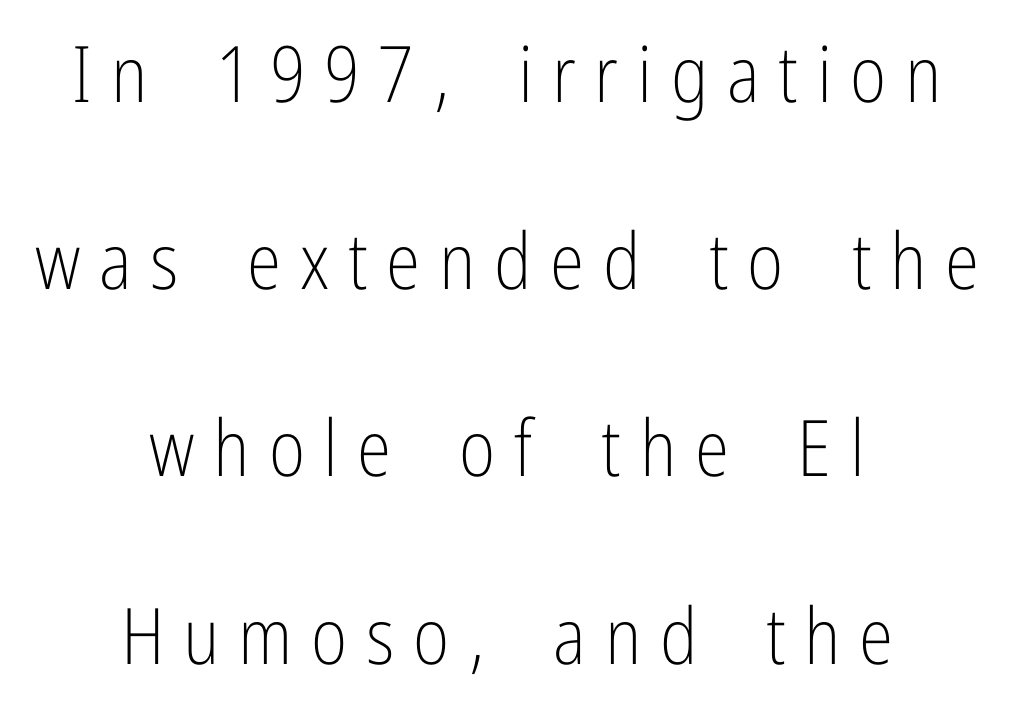
{"serif": "no", "italic": "no", "bold": "no", "weight": "light", "width": "condensed", "stroke_contrast": "low", "x_height": "medium", "monospaced": "no", "underline": "no", "align": "center", "line_spacing": "loose", "line_spacing_ratio": 2.4, "letter_spacing": "wide", "letter_spacing_em": 0.24, "glyph_px": 78}
